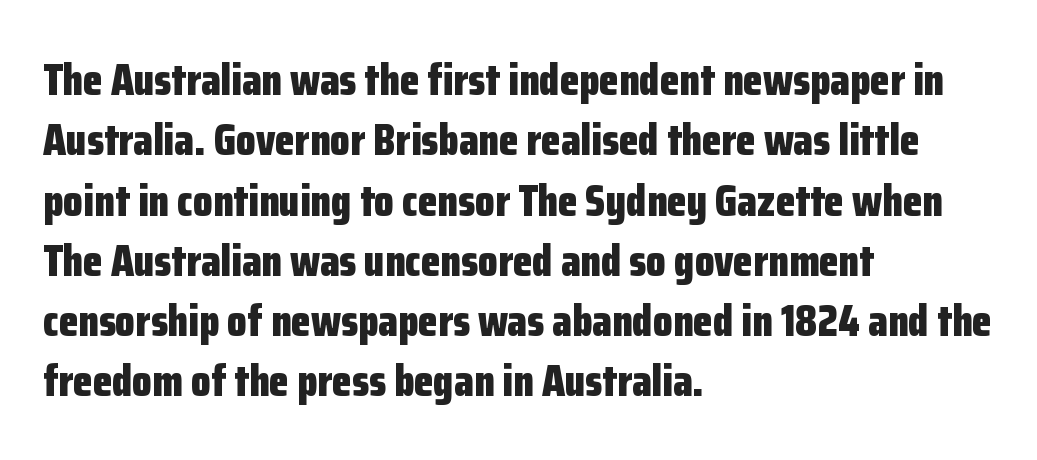
The image shows 45 px bold, condensed sans-serif type, upright; set left-aligned, normal line spacing (1.34x), normal letter spacing, not underlined; low stroke contrast and a medium x-height.
